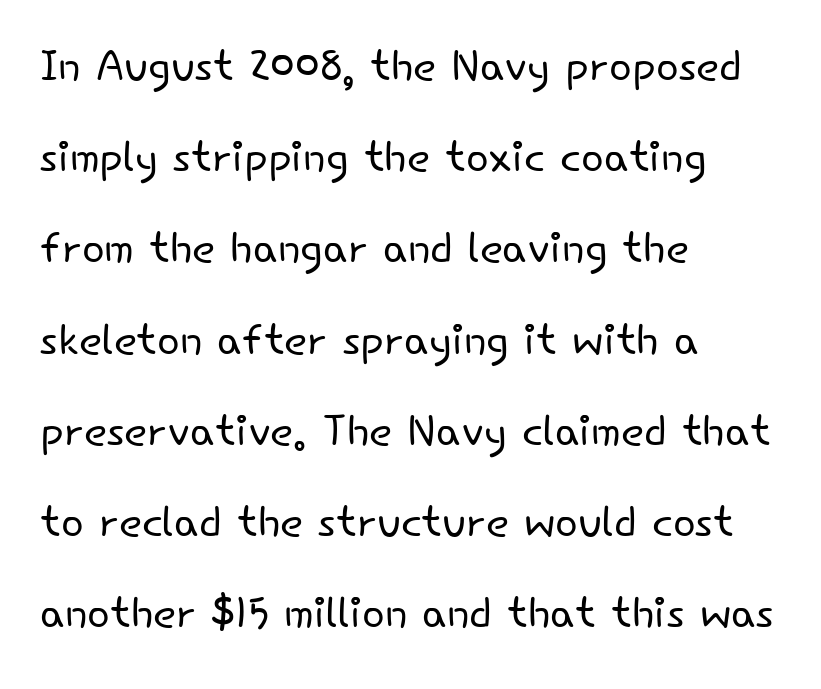
The image shows 60 px light sans-serif type, upright; set left-aligned, normal line spacing (1.52x), normal letter spacing, not underlined; low stroke contrast and a small x-height.
